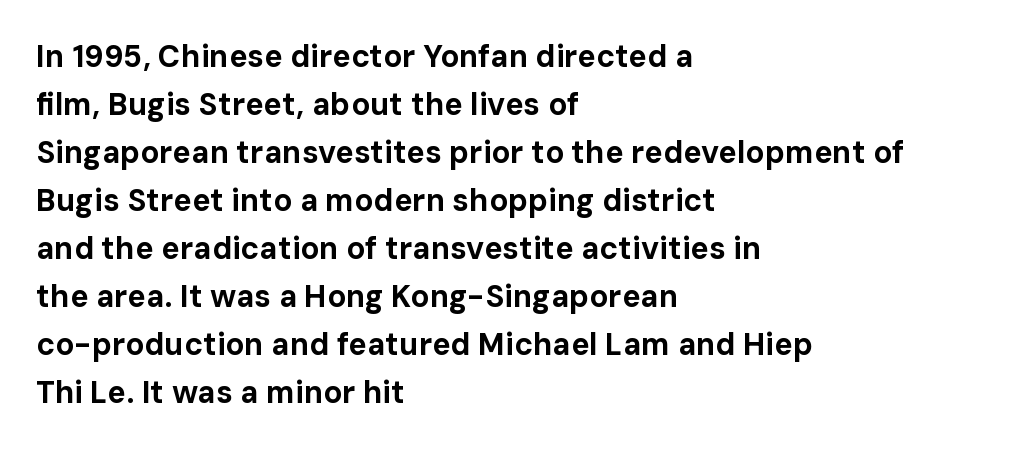
{"serif": "no", "italic": "no", "bold": "yes", "weight": "bold", "width": "normal", "stroke_contrast": "low", "x_height": "medium", "monospaced": "no", "underline": "no", "align": "left", "line_spacing": "normal", "line_spacing_ratio": 1.55, "letter_spacing": "normal", "letter_spacing_em": 0.0, "glyph_px": 31}
